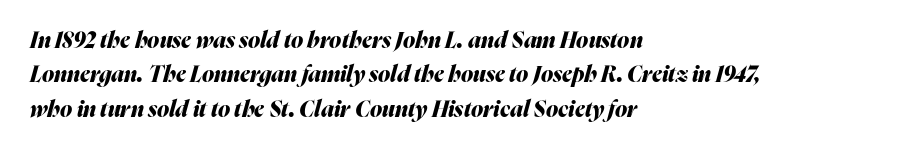
The image shows 22 px bold type, italic (leaning right); set left-aligned, normal line spacing (1.56x), normal letter spacing, not underlined.
